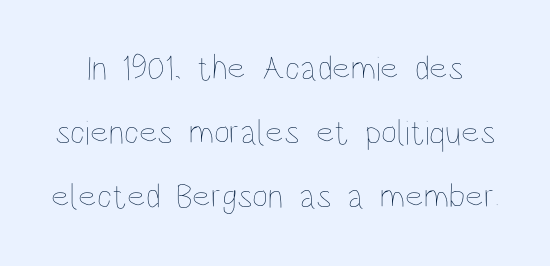
The image shows 35 px thin, condensed type, upright; set line spacing 1.83x, normal letter spacing, not underlined; low stroke contrast and a large x-height.
